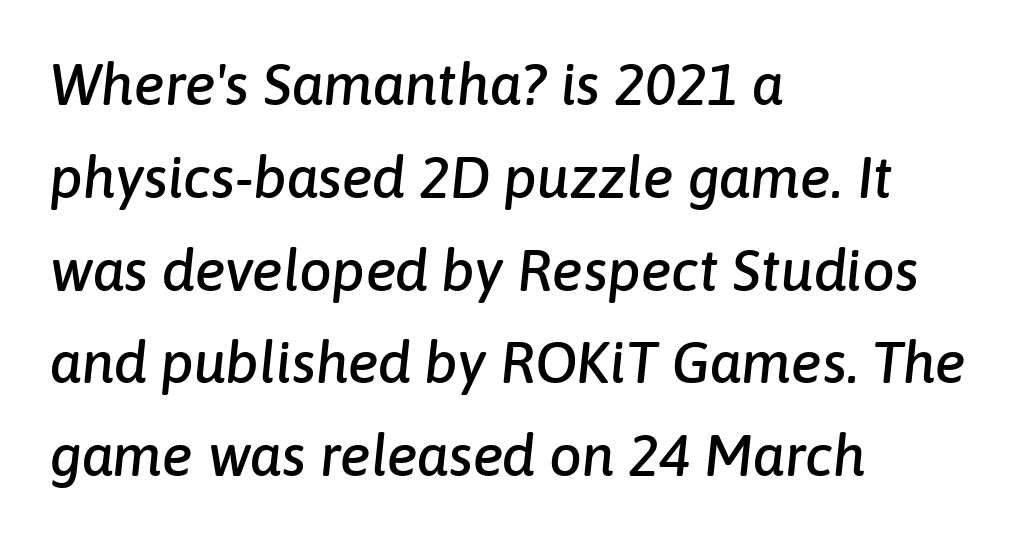
Q: Is the text italic (slanted)? A: Yes, it leans right by about 6 degrees.
Q: Is the text underlined? A: No.
Q: How is the paragraph aligned? A: Left-aligned.
Q: Is the spacing between letters normal or unusually wide? A: Normal.
Q: Is the spacing between lines tight, normal or loose? A: Normal.
Q: Width (condensed, normal, or wide)? A: Normal.
Q: Stroke contrast? A: Low.
Q: x-height? A: Medium.
Q: Monospaced? A: No.
